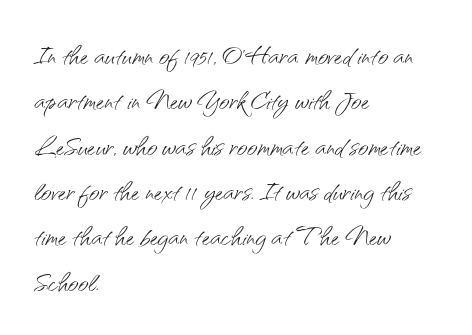
{"serif": "no", "bold": "no", "weight": "light", "width": "normal", "stroke_contrast": "medium", "x_height": "small", "monospaced": "no", "underline": "no", "align": "left", "line_spacing": "normal", "line_spacing_ratio": 1.26, "letter_spacing": "normal", "letter_spacing_em": 0.0, "glyph_px": 36}
